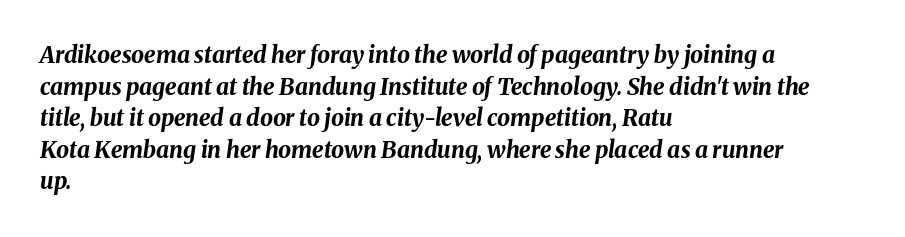
The image shows 23 px bold type, italic (leaning right); set left-aligned, normal line spacing (1.37x), normal letter spacing, not underlined.
